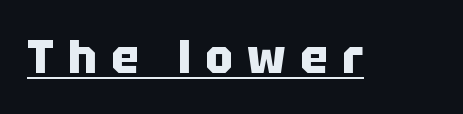
The image shows 46 px heavy sans-serif type, upright; set unusually wide letter spacing (+0.31 em), underlined; low stroke contrast and a large x-height.
